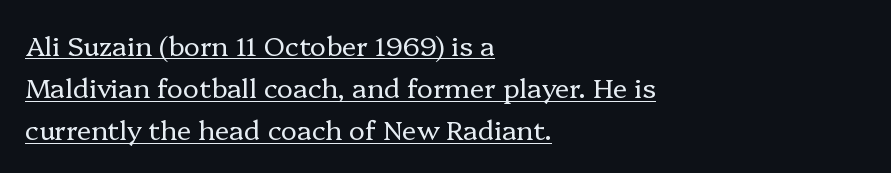
{"italic": "no", "bold": "no", "underline": "yes", "align": "left", "line_spacing": "normal", "line_spacing_ratio": 1.56, "letter_spacing": "normal", "letter_spacing_em": 0.0, "glyph_px": 27}
